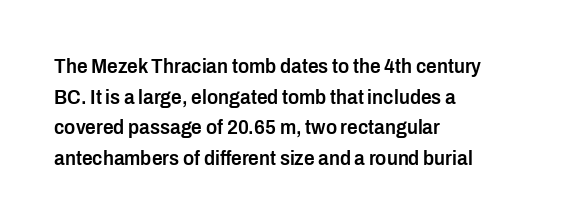
{"italic": "no", "bold": "semi", "underline": "no", "align": "left", "line_spacing": "normal", "line_spacing_ratio": 1.46, "letter_spacing": "normal", "letter_spacing_em": 0.0, "glyph_px": 21}
